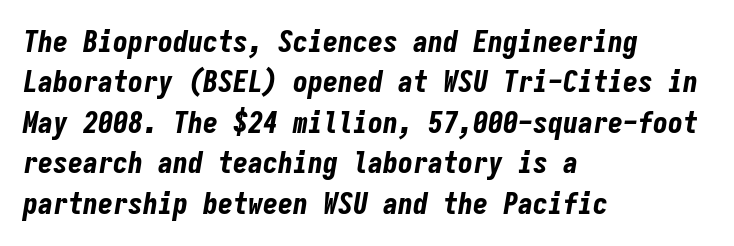
{"italic": "yes", "lean": "right", "slant_degrees": 9, "bold": "yes", "weight": "bold", "width": "condensed", "stroke_contrast": "low", "x_height": "medium", "monospaced": "yes", "underline": "no", "align": "left", "line_spacing": "normal", "line_spacing_ratio": 1.35, "letter_spacing": "normal", "letter_spacing_em": 0.0, "glyph_px": 30}
